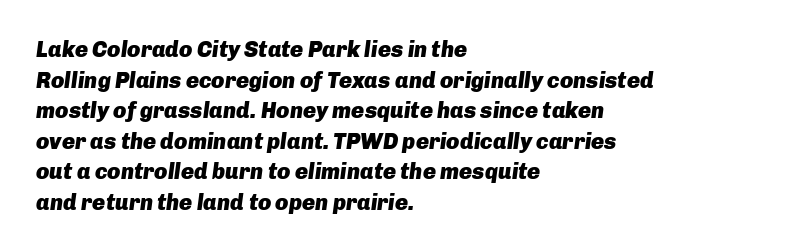
The image shows 22 px bold type, italic (leaning right); set left-aligned, normal line spacing (1.39x), normal letter spacing, not underlined.
